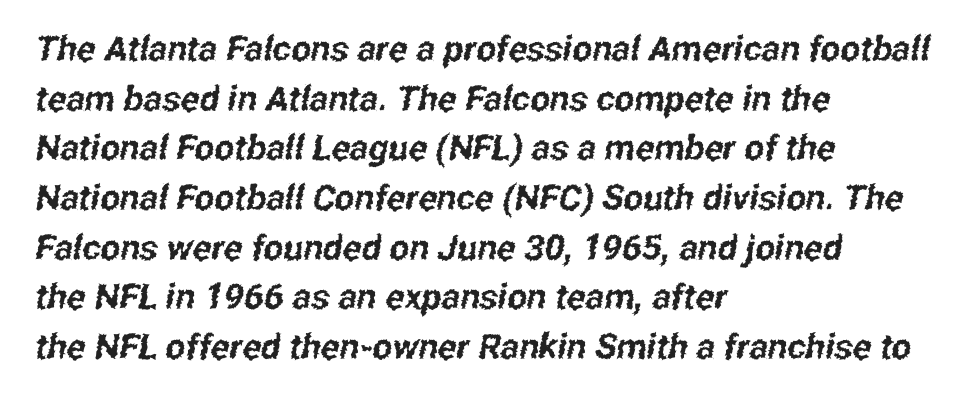
{"serif": "no", "width": "condensed", "stroke_contrast": "low", "x_height": "medium", "monospaced": "no", "underline": "no", "align": "left", "line_spacing": "normal", "line_spacing_ratio": 1.42, "letter_spacing": "normal", "letter_spacing_em": 0.0, "glyph_px": 35}
